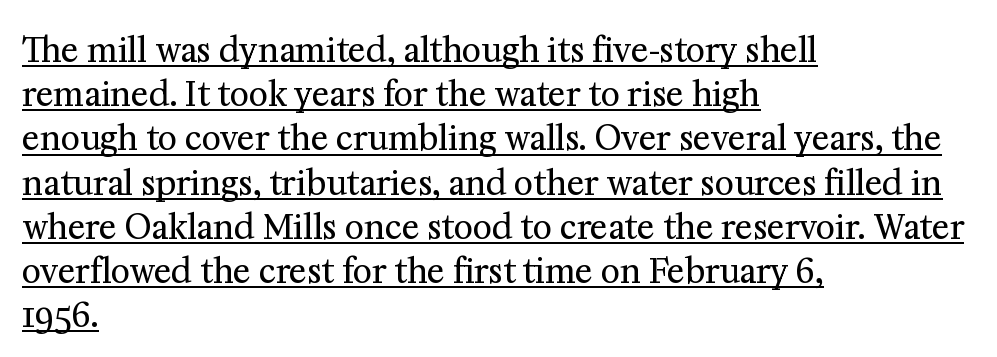
The image shows 33 px regular-weight serif type, upright; set left-aligned, normal line spacing (1.34x), normal letter spacing, underlined; medium stroke contrast and a medium x-height.
